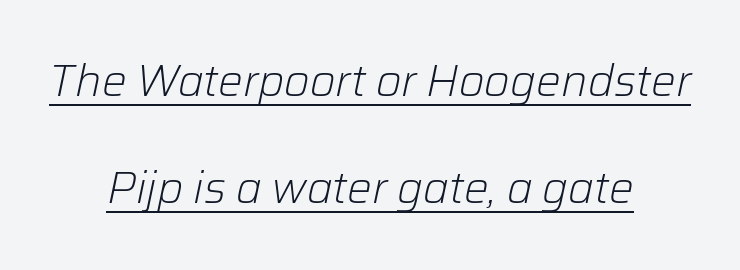
{"italic": "yes", "lean": "right", "slant_degrees": 12, "bold": "no", "weight": "light", "width": "normal", "stroke_contrast": "low", "x_height": "medium", "monospaced": "no", "underline": "yes", "align": "center", "line_spacing": "loose", "line_spacing_ratio": 2.44, "letter_spacing": "normal", "letter_spacing_em": 0.0, "glyph_px": 44}
